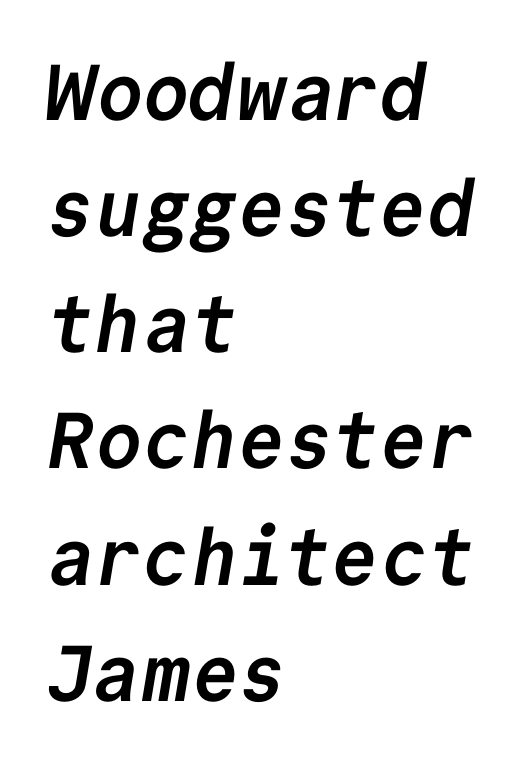
The image shows 79 px semibold sans-serif type, monospaced; set left-aligned, normal line spacing (1.47x), normal letter spacing, not underlined; low stroke contrast and a medium x-height.
